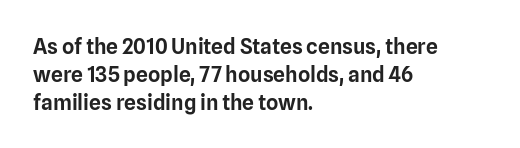
If you measured baseline to baseline, you'd find a middling distance. Descenders are the only things crossing below the line. The lines in this sample share a left origin and differ only in where they stop. Letter spacing: default. Quick note: not italic, upright.
